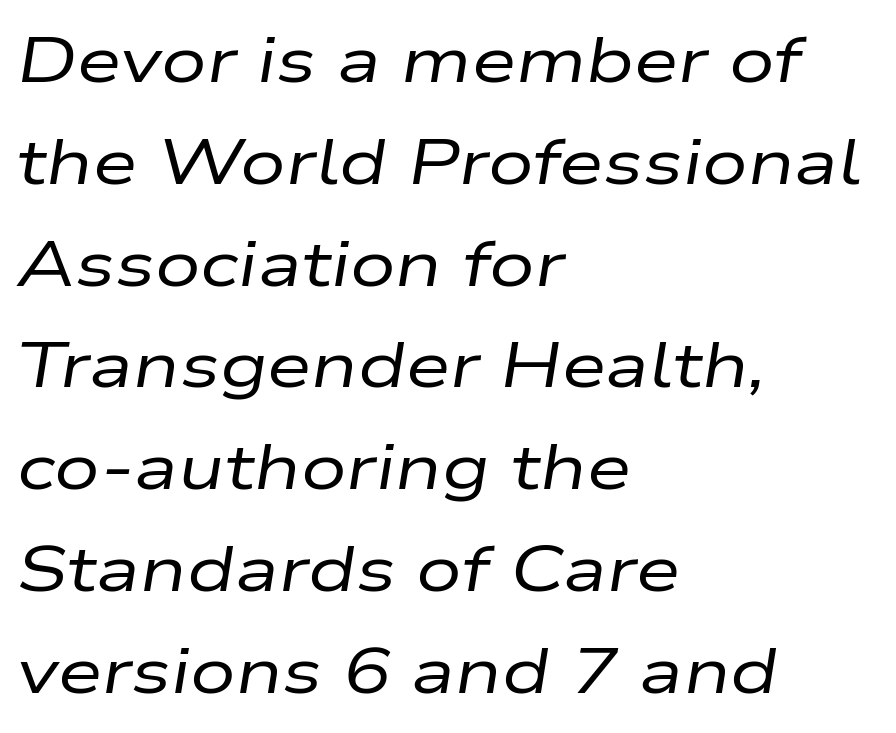
The image shows 64 px regular-weight, wide type, italic (leaning right); set left-aligned, normal line spacing (1.59x), normal letter spacing, not underlined; low stroke contrast and a medium x-height.
